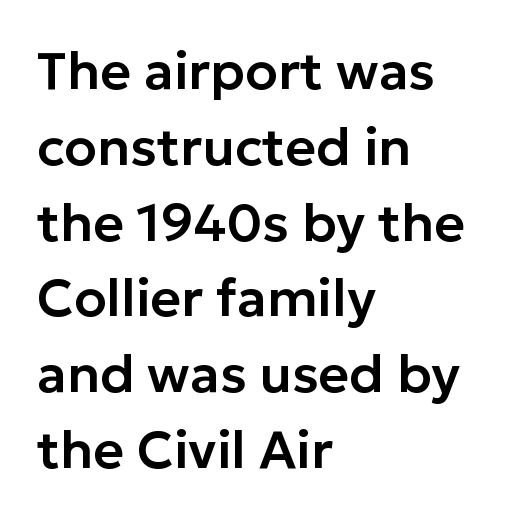
{"serif": "no", "italic": "no", "width": "normal", "stroke_contrast": "low", "x_height": "medium", "monospaced": "no", "underline": "no", "align": "left", "line_spacing": "normal", "line_spacing_ratio": 1.43, "letter_spacing": "normal", "letter_spacing_em": 0.0, "glyph_px": 53}
